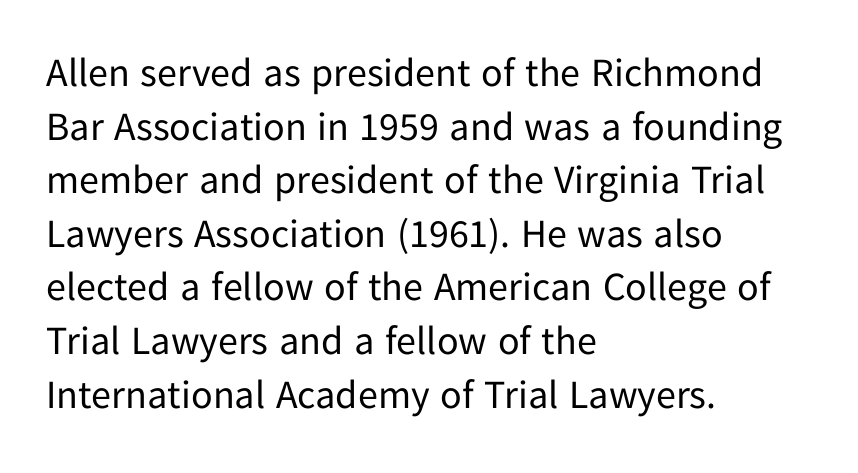
{"serif": "no", "italic": "no", "bold": "no", "weight": "regular", "width": "normal", "stroke_contrast": "low", "x_height": "medium", "monospaced": "no", "underline": "no", "align": "left", "line_spacing": "normal", "line_spacing_ratio": 1.34, "letter_spacing": "normal", "letter_spacing_em": 0.0, "glyph_px": 40}
